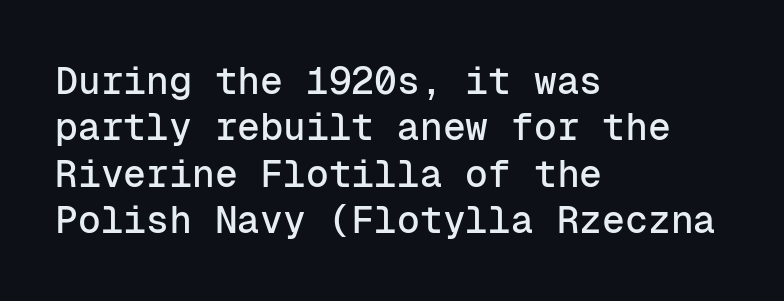
Q: Is the text italic (slanted)? A: No, it is upright.
Q: Is the typeface a serif or a sans-serif typeface? A: Sans-serif.
Q: Is the text underlined? A: No.
Q: How is the paragraph aligned? A: Left-aligned.
Q: Is the spacing between letters normal or unusually wide? A: Normal.
Q: Width (condensed, normal, or wide)? A: Normal.
Q: Stroke contrast? A: Low.
Q: x-height? A: Medium.
Q: Monospaced? A: Yes.
